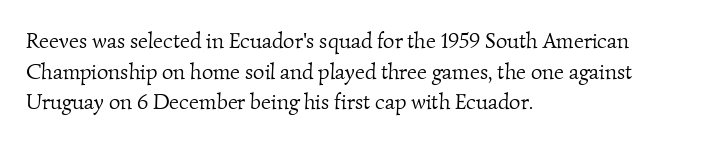
Q: Is the text bold? A: No.
Q: Is the text underlined? A: No.
Q: How is the paragraph aligned? A: Left-aligned.
Q: Is the spacing between letters normal or unusually wide? A: Normal.
Q: Is the spacing between lines tight, normal or loose? A: Normal.
